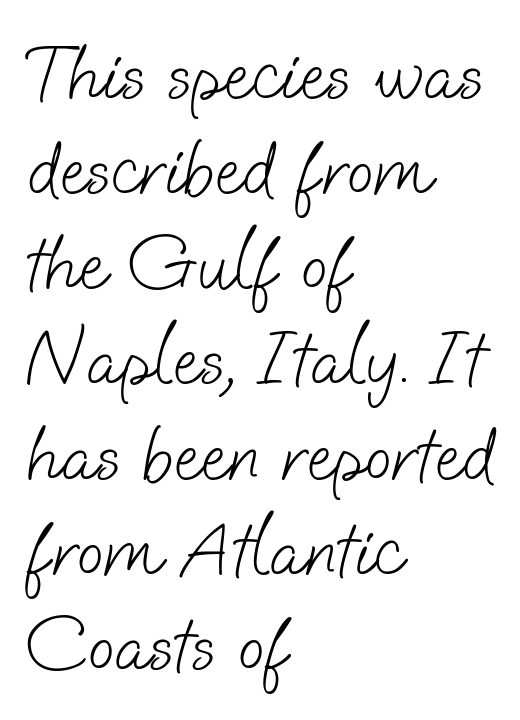
The image shows 78 px light sans-serif type; set left-aligned, line spacing 1.22x, normal letter spacing, not underlined; low stroke contrast and a small x-height.
